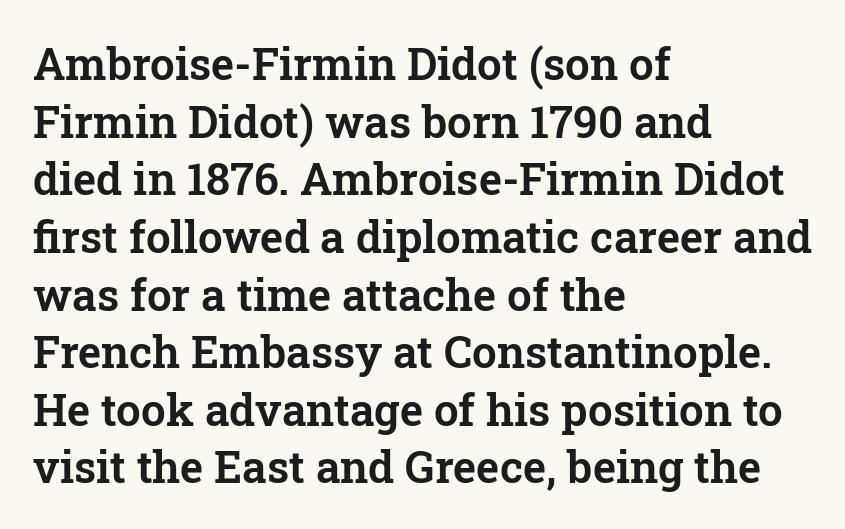
Q: Is the text italic (slanted)? A: No, it is upright.
Q: Is the typeface a serif or a sans-serif typeface? A: Serif.
Q: Is the text underlined? A: No.
Q: How is the paragraph aligned? A: Left-aligned.
Q: Is the spacing between letters normal or unusually wide? A: Normal.
Q: Is the spacing between lines tight, normal or loose? A: Normal.
Q: Width (condensed, normal, or wide)? A: Normal.
Q: Stroke contrast? A: Low.
Q: x-height? A: Medium.
Q: Monospaced? A: No.
